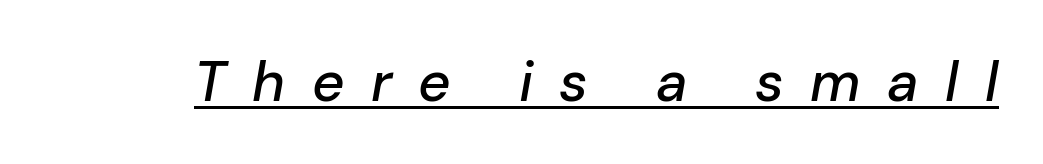
The image shows 56 px text type, italic (leaning right); set unusually wide letter spacing (+0.47 em), underlined; low stroke contrast and a medium x-height.
